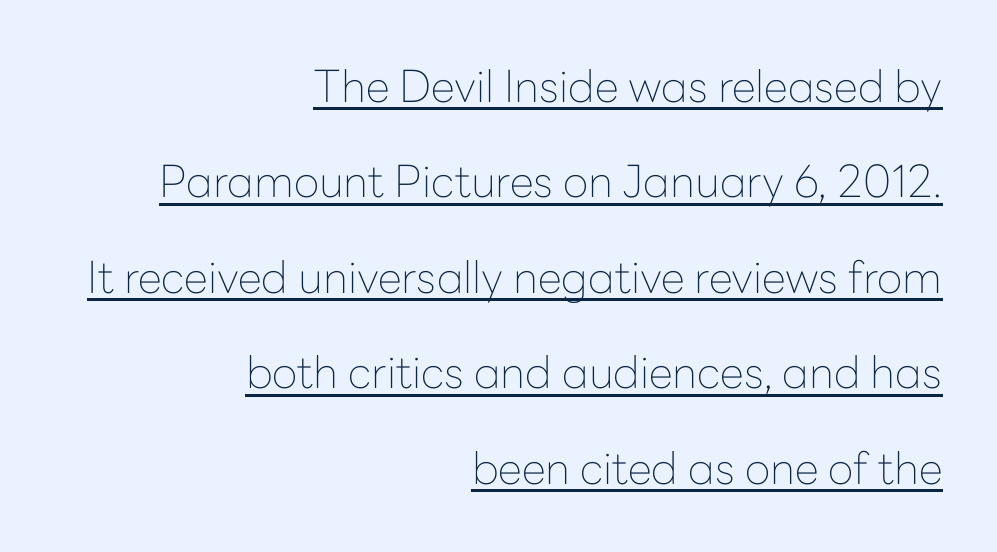
The image shows 44 px thin sans-serif type, upright; set right-aligned, loose line spacing (2.17x), normal letter spacing, underlined; low stroke contrast and a medium x-height.
